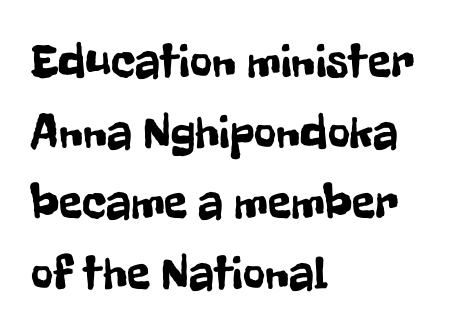
Q: Is the text italic (slanted)? A: No, it is upright.
Q: Is the typeface a serif or a sans-serif typeface? A: Sans-serif.
Q: Is the text underlined? A: No.
Q: How is the paragraph aligned? A: Left-aligned.
Q: Is the spacing between letters normal or unusually wide? A: Normal.
Q: Is the spacing between lines tight, normal or loose? A: Normal.
Q: Width (condensed, normal, or wide)? A: Condensed.
Q: Stroke contrast? A: Low.
Q: x-height? A: Medium.
Q: Monospaced? A: No.
